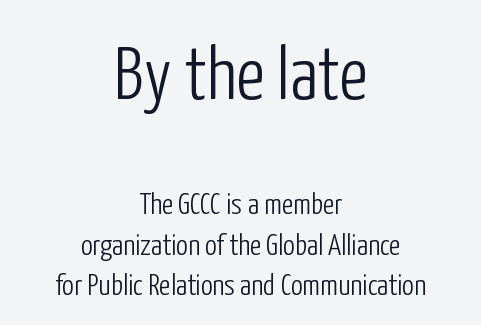
The image shows 75 px light, condensed sans-serif type, upright; set centered, normal line spacing (1.34x), normal letter spacing, not underlined; the first (top) block is 2.5x larger; low stroke contrast and a medium x-height.
